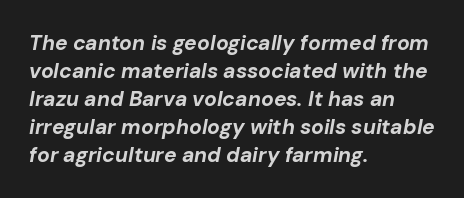
Q: Is the text bold? A: Yes.
Q: Is the text italic (slanted)? A: Yes, it leans right by about 10 degrees.
Q: Is the text underlined? A: No.
Q: How is the paragraph aligned? A: Left-aligned.
Q: Is the spacing between letters normal or unusually wide? A: Normal.
Q: Is the spacing between lines tight, normal or loose? A: Normal.
